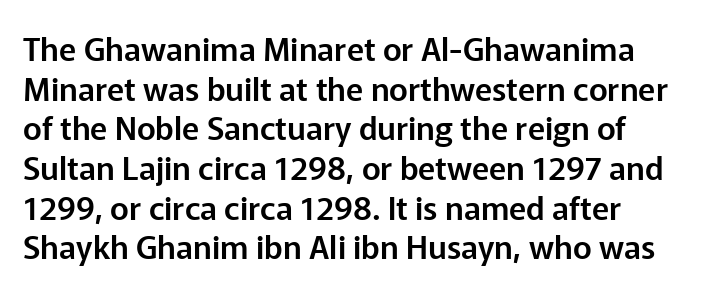
The image shows 32 px sans-serif type, upright; set left-aligned, line spacing 1.24x, normal letter spacing, not underlined; low stroke contrast and a medium x-height.
